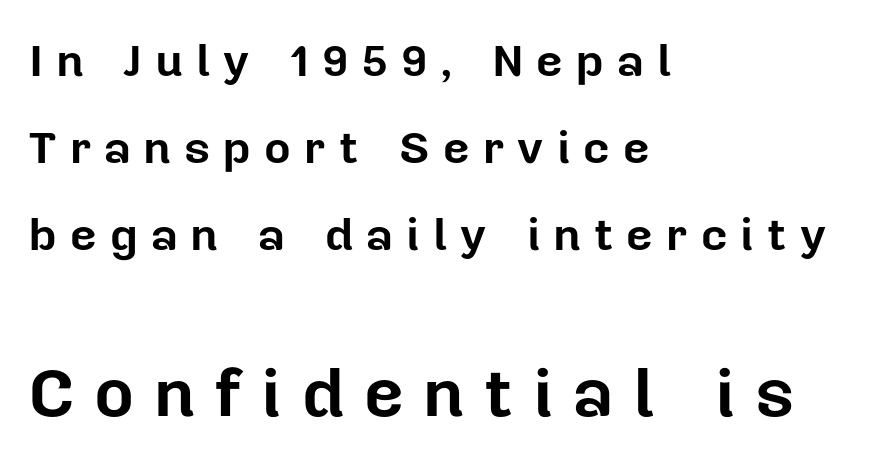
The image shows 69 px bold sans-serif type, upright; set left-aligned, line spacing 1.89x, unusually wide letter spacing (+0.29 em), not underlined; the second (bottom) block is 1.5x larger; low stroke contrast and a medium x-height.
